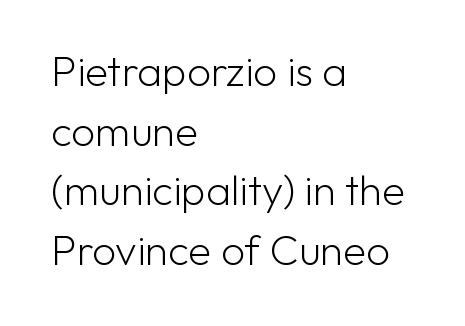
Q: Is the text bold? A: No.
Q: Is the text italic (slanted)? A: No, it is upright.
Q: Is the typeface a serif or a sans-serif typeface? A: Sans-serif.
Q: Is the text underlined? A: No.
Q: How is the paragraph aligned? A: Left-aligned.
Q: Is the spacing between letters normal or unusually wide? A: Normal.
Q: Is the spacing between lines tight, normal or loose? A: Normal.
Q: Width (condensed, normal, or wide)? A: Normal.
Q: Stroke contrast? A: Low.
Q: x-height? A: Medium.
Q: Monospaced? A: No.
